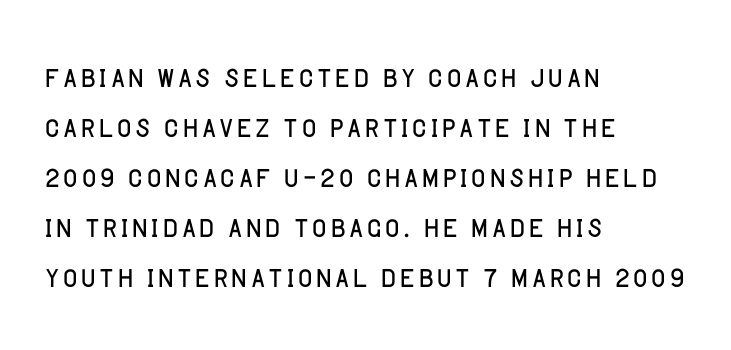
Q: Is the text bold? A: No.
Q: Is the text italic (slanted)? A: No, it is upright.
Q: Is the typeface a serif or a sans-serif typeface? A: Sans-serif.
Q: Is the text underlined? A: No.
Q: How is the paragraph aligned? A: Left-aligned.
Q: Is the spacing between letters normal or unusually wide? A: Normal.
Q: Is the spacing between lines tight, normal or loose? A: Normal.
Q: Width (condensed, normal, or wide)? A: Normal.
Q: Stroke contrast? A: Low.
Q: x-height? A: Large.
Q: Monospaced? A: No.
